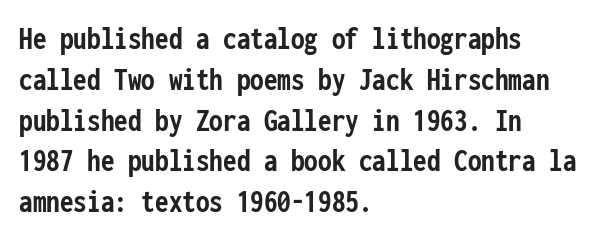
The image shows 34 px semibold, condensed sans-serif type, upright, monospaced; set left-aligned, line spacing 1.2x, normal letter spacing, not underlined; low stroke contrast and a medium x-height.
